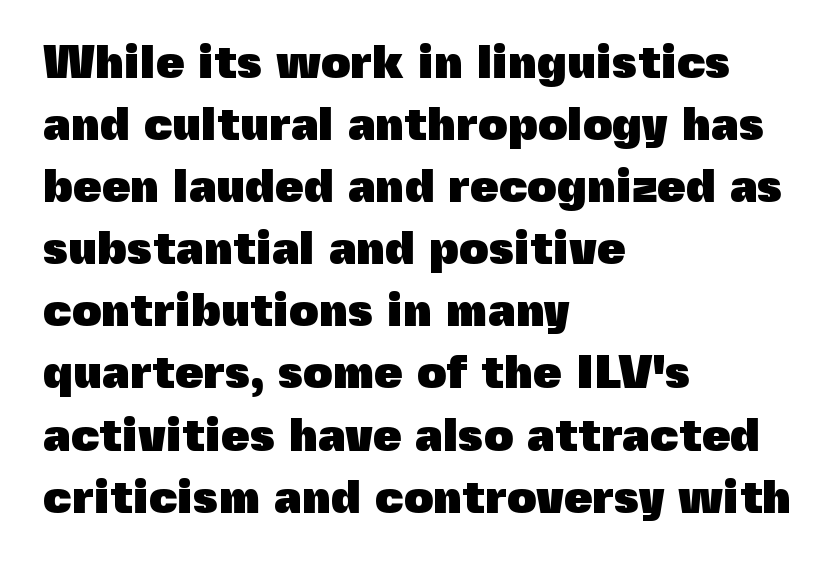
Q: Is the text bold? A: Yes.
Q: Is the text italic (slanted)? A: No, it is upright.
Q: Is the typeface a serif or a sans-serif typeface? A: Sans-serif.
Q: Is the text underlined? A: No.
Q: How is the paragraph aligned? A: Left-aligned.
Q: Is the spacing between letters normal or unusually wide? A: Normal.
Q: Is the spacing between lines tight, normal or loose? A: Normal.
Q: Width (condensed, normal, or wide)? A: Normal.
Q: x-height? A: Medium.
Q: Monospaced? A: No.
